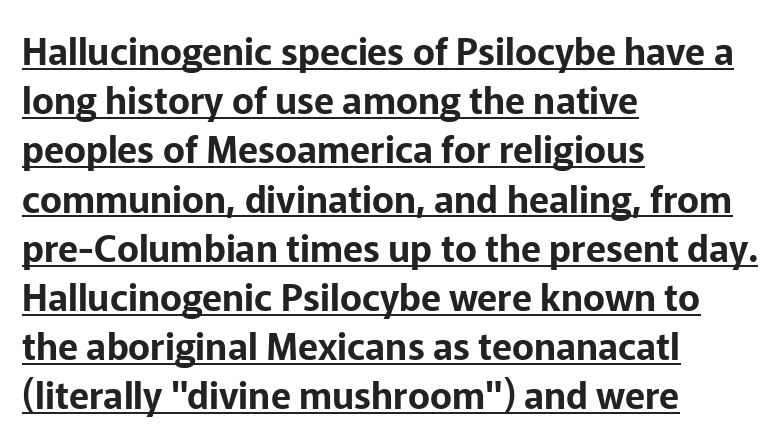
Q: Is the text italic (slanted)? A: No, it is upright.
Q: Is the typeface a serif or a sans-serif typeface? A: Sans-serif.
Q: Is the text underlined? A: Yes.
Q: How is the paragraph aligned? A: Left-aligned.
Q: Is the spacing between letters normal or unusually wide? A: Normal.
Q: Is the spacing between lines tight, normal or loose? A: Normal.
Q: Width (condensed, normal, or wide)? A: Normal.
Q: Stroke contrast? A: Low.
Q: x-height? A: Medium.
Q: Monospaced? A: No.
